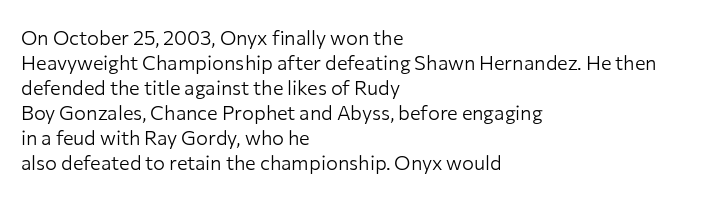
Underline: absent. These glyphs show unthickened strokes, regular width or finer. The leading is moderate, giving the passage an even texture. Upright lettering throughout.
